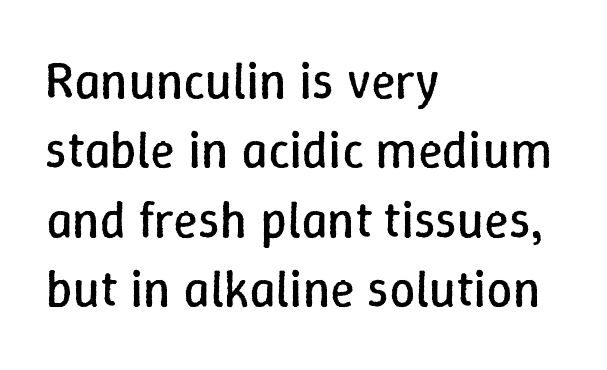
The glyphs are unaccompanied by any horizontal stroke below them. Every stem runs plumb, perpendicular to the baseline. The cut favours lightness, reaching ordinary text weight at its darkest. Think of a printed novel: that variable character pitch is what you see here. The rendering uses a moderate line-height, typical for paragraphs.
